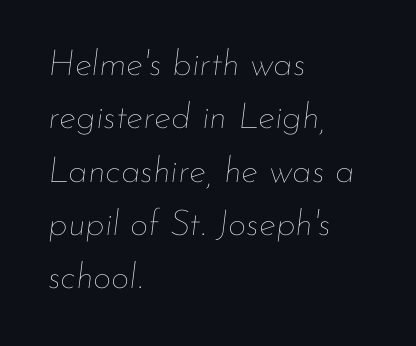
{"italic": "yes", "lean": "right", "slant_degrees": 7, "bold": "no", "weight": "thin", "width": "normal", "stroke_contrast": "low", "x_height": "small", "monospaced": "no", "underline": "no", "align": "left", "line_spacing": "normal", "line_spacing_ratio": 1.48, "letter_spacing": "normal", "letter_spacing_em": 0.0, "glyph_px": 36}
